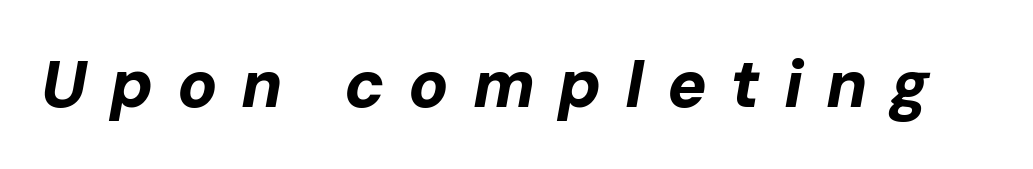
A full-strength bold gives these letters their thick strokes. Is the type slanted? Yes — the strokes lean at a clear angle. A typesetter would call this proportional, since set widths differ per character. Underlining? Definitely not there.
